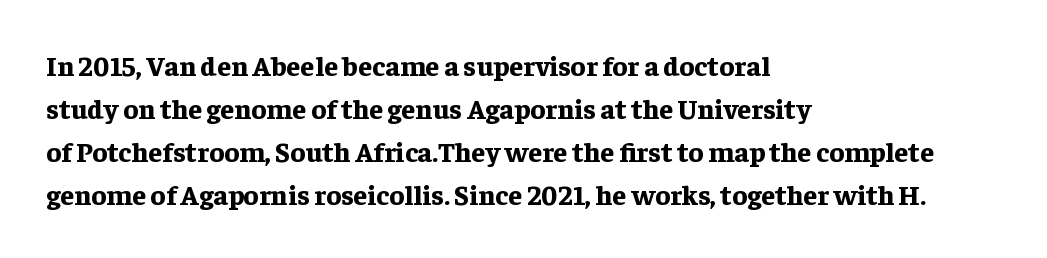
These lines sit exactly where default settings would place them. Spacing verdict: proportional, widths tailored to each character. Ascenders rise straight up at ninety degrees. Chunky letters — that's bold for sure.
